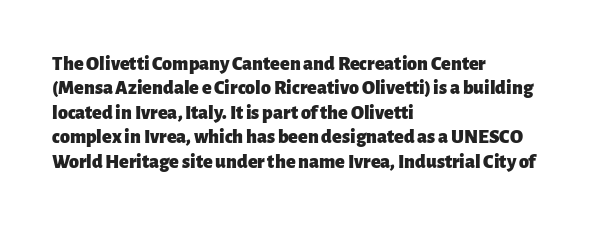
The image shows 20 px bold type, upright; set left-aligned, line spacing 1.22x, normal letter spacing, not underlined.
